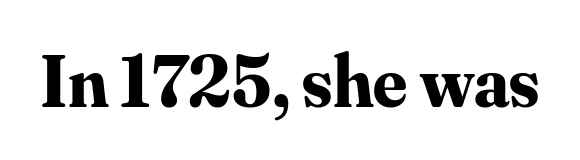
The image shows 74 px bold serif type, upright; set normal letter spacing, not underlined; medium stroke contrast and a small x-height.
